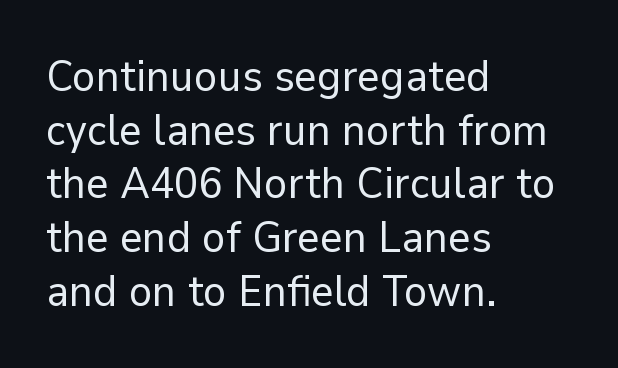
The image shows 44 px regular-weight sans-serif type, upright; set left-aligned, line spacing 1.22x, normal letter spacing, not underlined; low stroke contrast and a medium x-height.
